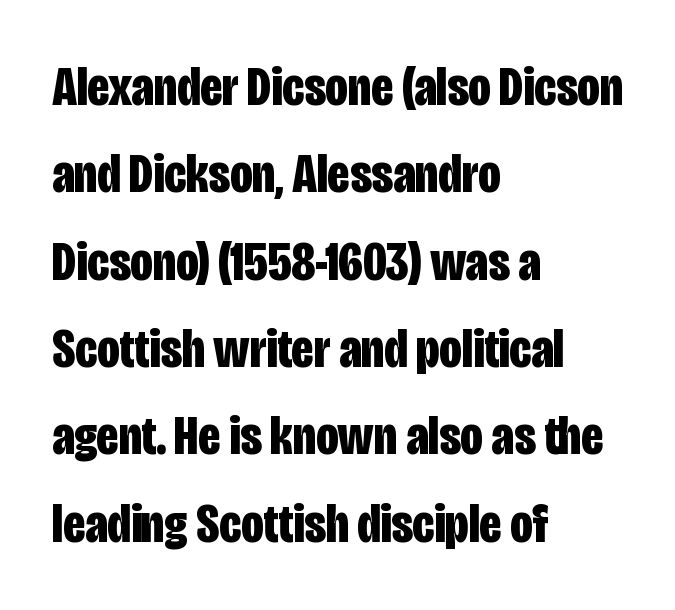
{"serif": "no", "italic": "no", "bold": "yes", "weight": "bold", "width": "condensed", "stroke_contrast": "low", "x_height": "large", "monospaced": "no", "underline": "no", "align": "left", "line_spacing": "normal", "line_spacing_ratio": 1.56, "letter_spacing": "normal", "letter_spacing_em": 0.0, "glyph_px": 56}
